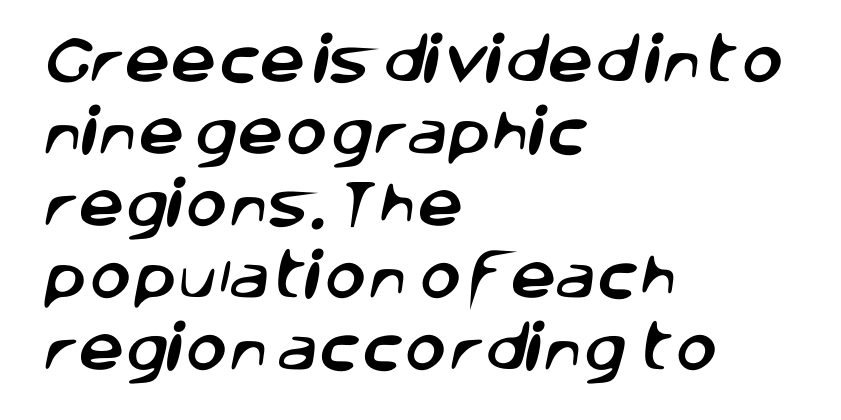
The image shows 51 px sans-serif type; set left-aligned, normal line spacing (1.41x), normal letter spacing, not underlined; low stroke contrast and a large x-height.
